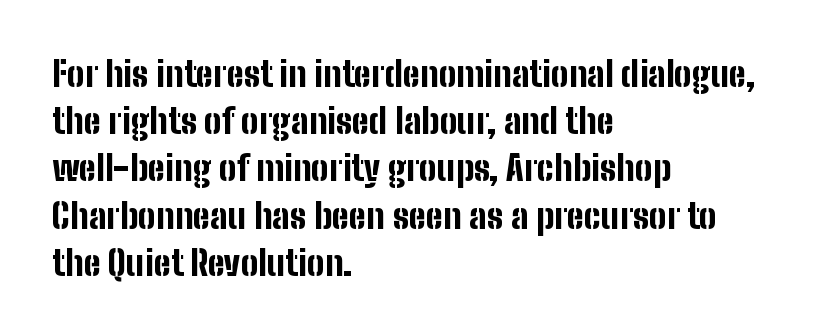
Each letter keeps its own natural width here, so spacing adapts to shape. Notice how the stems are strictly vertical — no italics here. Horizontally, the lines are justified to the leading edge only. The line texture is even and compact thanks to regular tracking. Nobody drew a line under any word here. Normally led — the rows are evenly, conventionally spaced.
